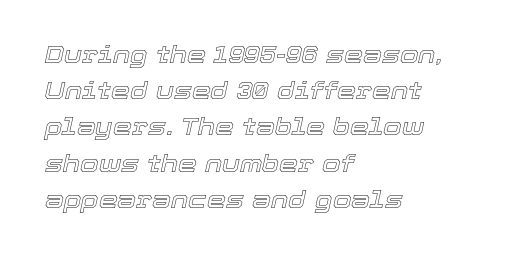
Notice how the passage keeps a crisp vertical edge on the left only. This rendering leaves character spacing at its baseline value. This block has exactly the height ordinary leading produces. Words float on clear page, feet unadorned.
